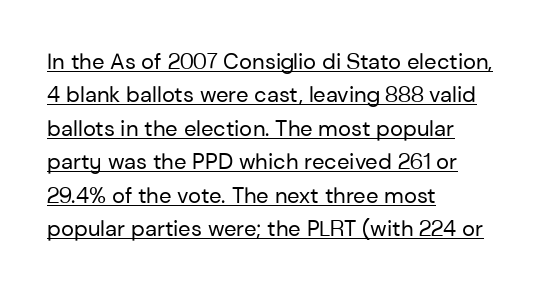
The image shows 22 px text type, upright; set left-aligned, normal line spacing (1.52x), normal letter spacing, underlined.
